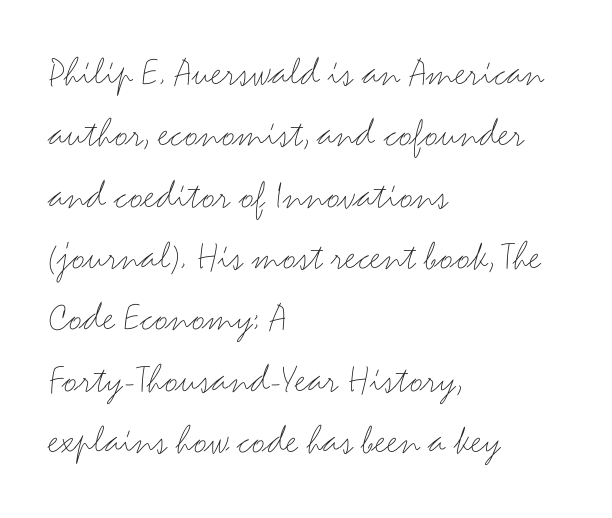
The image shows 42 px thin, wide sans-serif type; set left-aligned, normal line spacing (1.46x), normal letter spacing, not underlined; medium stroke contrast and a small x-height.
